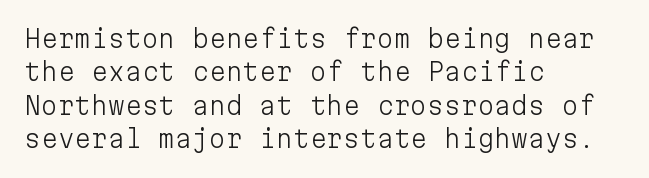
Q: Is the text bold? A: No.
Q: Is the text italic (slanted)? A: No, it is upright.
Q: Is the text underlined? A: No.
Q: How is the paragraph aligned? A: Left-aligned.
Q: Is the spacing between letters normal or unusually wide? A: Normal.
Q: Is the spacing between lines tight, normal or loose? A: Normal.
